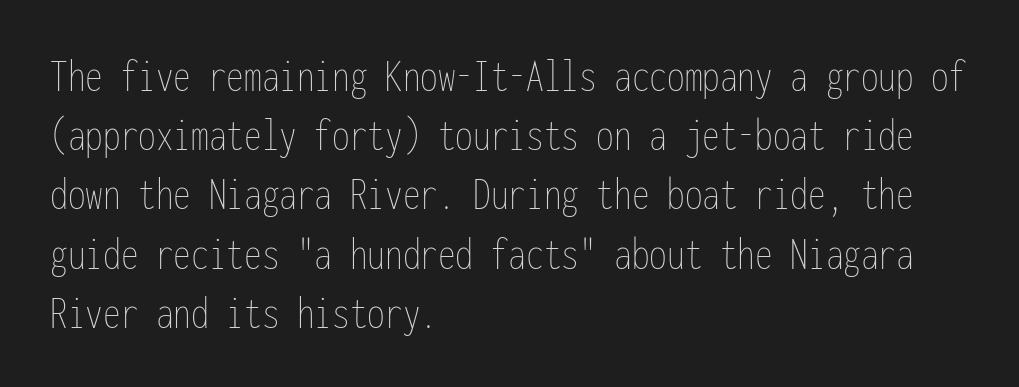
Q: Is the text bold? A: No.
Q: Is the text italic (slanted)? A: No, it is upright.
Q: Is the text underlined? A: No.
Q: How is the paragraph aligned? A: Left-aligned.
Q: Is the spacing between letters normal or unusually wide? A: Normal.
Q: Is the spacing between lines tight, normal or loose? A: Normal.
Q: Width (condensed, normal, or wide)? A: Condensed.
Q: Stroke contrast? A: Low.
Q: x-height? A: Medium.
Q: Monospaced? A: Yes.
